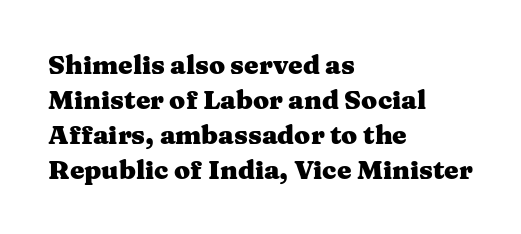
The image shows 26 px bold type, upright; set left-aligned, normal line spacing (1.34x), normal letter spacing, not underlined.
